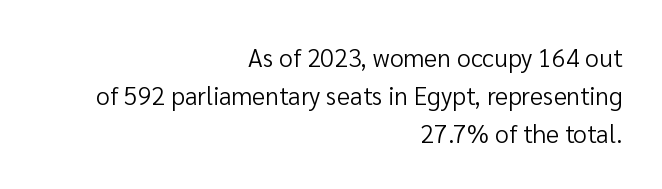
The image shows 25 px text type, upright; set right-aligned, normal line spacing (1.52x), normal letter spacing, not underlined.
